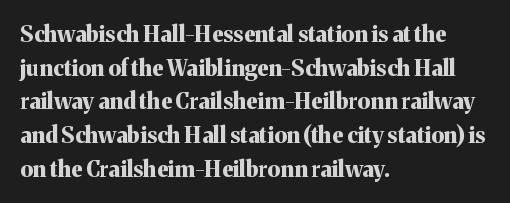
Q: Is the text bold? A: Yes.
Q: Is the text italic (slanted)? A: No, it is upright.
Q: Is the text underlined? A: No.
Q: How is the paragraph aligned? A: Left-aligned.
Q: Is the spacing between letters normal or unusually wide? A: Normal.
Q: Is the spacing between lines tight, normal or loose? A: Normal.
